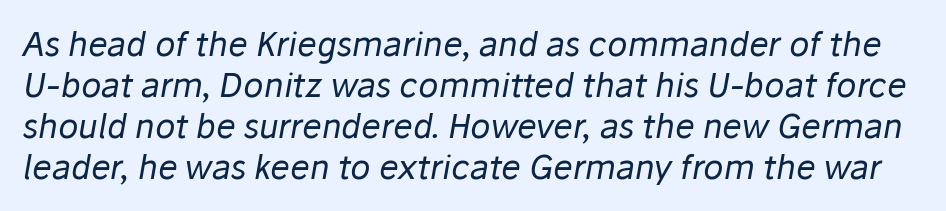
{"italic": "yes", "lean": "right", "slant_degrees": 10, "bold": "no", "weight": "regular", "width": "normal", "stroke_contrast": "low", "x_height": "medium", "monospaced": "no", "underline": "no", "line_spacing_ratio": 1.24, "letter_spacing": "normal", "letter_spacing_em": 0.0, "glyph_px": 33}
